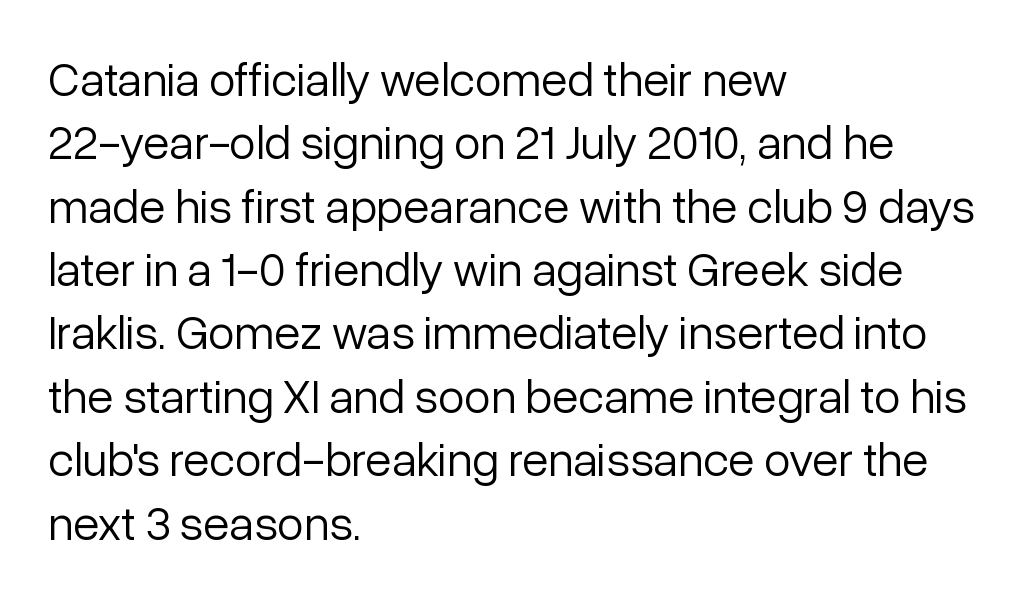
{"serif": "no", "italic": "no", "bold": "no", "weight": "light", "width": "normal", "stroke_contrast": "low", "x_height": "medium", "monospaced": "no", "underline": "no", "align": "left", "line_spacing": "normal", "line_spacing_ratio": 1.32, "letter_spacing": "normal", "letter_spacing_em": 0.0, "glyph_px": 48}
